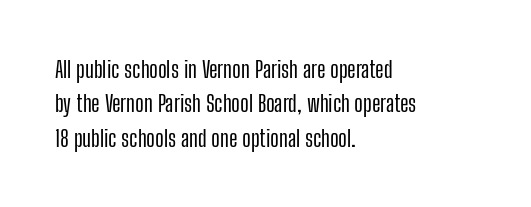
Q: Is the text italic (slanted)? A: No, it is upright.
Q: Is the text underlined? A: No.
Q: How is the paragraph aligned? A: Left-aligned.
Q: Is the spacing between letters normal or unusually wide? A: Normal.
Q: Is the spacing between lines tight, normal or loose? A: Normal.
